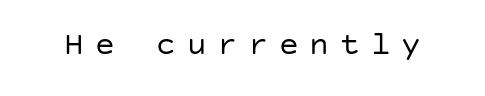
Each letter's strokes conclude bluntly, with no projecting serifs. Someone cranked the tracking dial way up on this one. A typesetter would mark this as roman, not italic. The glyphs are unaccompanied by any horizontal stroke below them. Think standard paragraph weight, or any step lighter than that.
